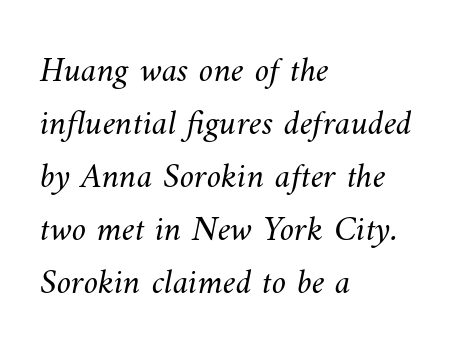
{"bold": "no", "weight": "light", "width": "normal", "stroke_contrast": "medium", "x_height": "small", "monospaced": "no", "underline": "no", "align": "left", "line_spacing": "normal", "line_spacing_ratio": 1.47, "letter_spacing": "normal", "letter_spacing_em": 0.0, "glyph_px": 36}
